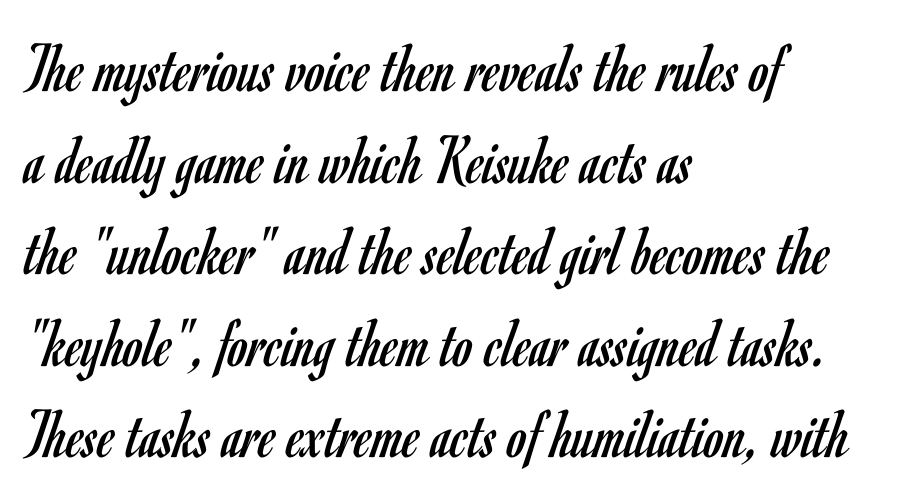
The image shows 71 px regular-weight, condensed sans-serif type; set left-aligned, normal line spacing (1.29x), normal letter spacing, not underlined; low stroke contrast and a small x-height.
